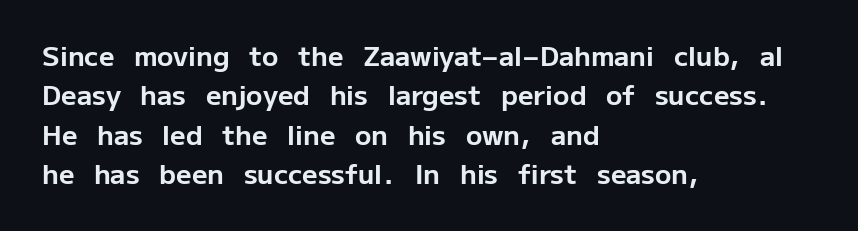
The line texture is even and compact thanks to regular tracking. Notice how the passage keeps a crisp vertical edge on the left only. Rendered with straight, roman letterforms. A bare baseline throughout the passage. One glance says typical: line gaps are just what's usual.
